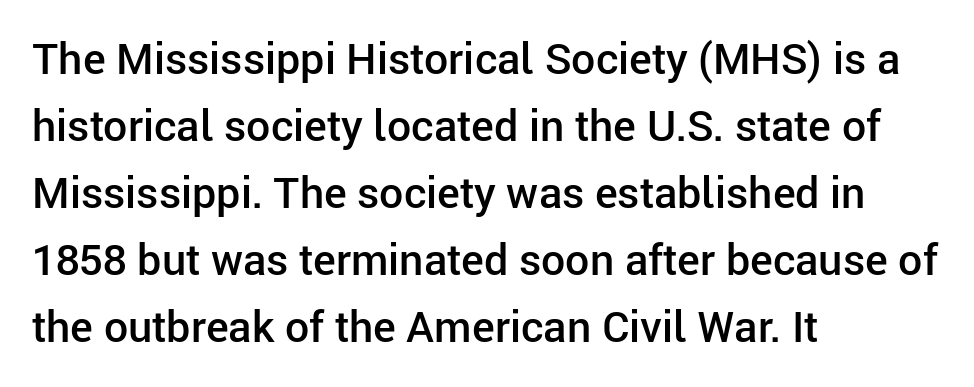
{"serif": "no", "italic": "no", "bold": "semi", "weight": "semibold", "width": "normal", "stroke_contrast": "low", "x_height": "medium", "monospaced": "no", "underline": "no", "align": "left", "line_spacing": "normal", "line_spacing_ratio": 1.56, "letter_spacing": "normal", "letter_spacing_em": 0.0, "glyph_px": 43}
